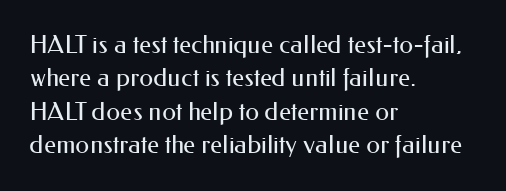
The image shows 25 px text type, upright; set left-aligned, normal line spacing (1.34x), normal letter spacing, not underlined.
